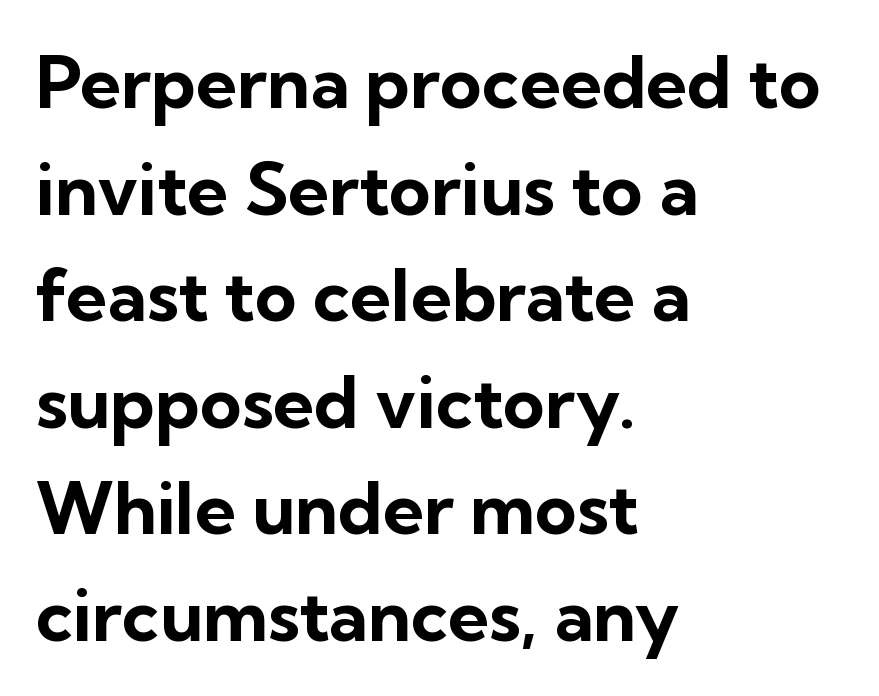
The image shows 72 px bold sans-serif type, upright; set left-aligned, normal line spacing (1.48x), normal letter spacing, not underlined; low stroke contrast and a medium x-height.
